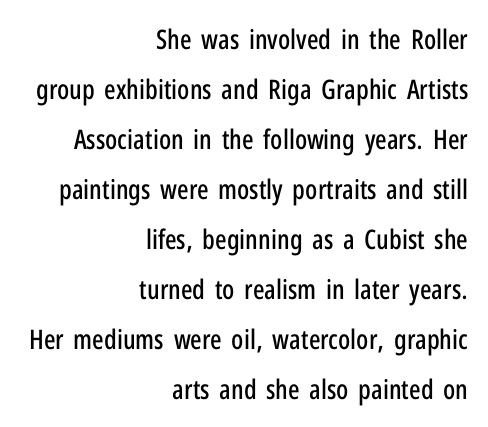
{"italic": "no", "underline": "no", "align": "right", "line_spacing_ratio": 1.85, "letter_spacing": "normal", "letter_spacing_em": 0.0, "glyph_px": 27}
